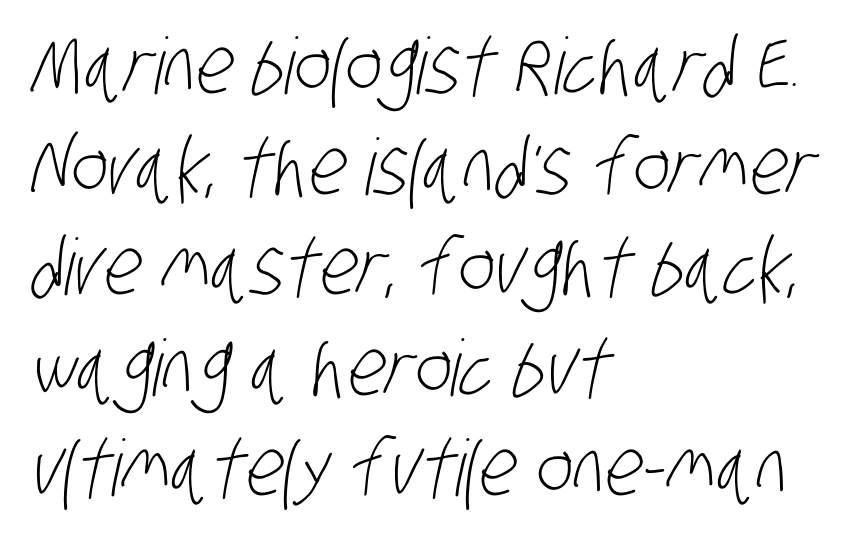
The face used here is rendered with its standard letterfit. Type style note: lacks serifs. Each stroke keeps to a modest, everyday thickness or less. The setting favours the left margin, as ordinary paragraphs usually do. Regarding leading, the lines here are spaced in the standard way. Looks like regular typesetting: each glyph gets only the width it needs.
